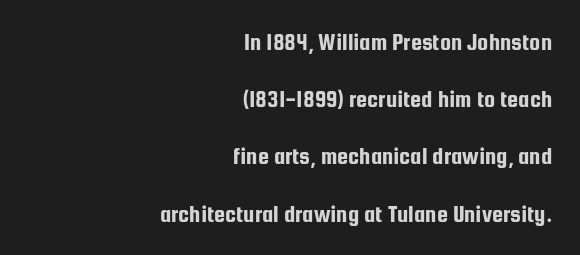
{"italic": "no", "underline": "no", "align": "right", "line_spacing": "loose", "line_spacing_ratio": 2.29, "letter_spacing": "normal", "letter_spacing_em": 0.0, "glyph_px": 25}
